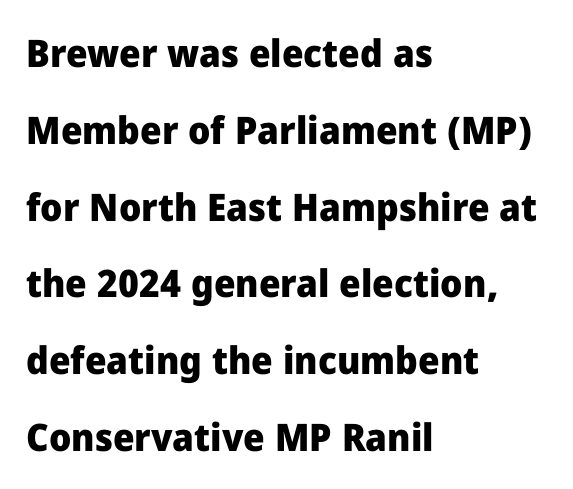
The image shows 38 px heavy sans-serif type, upright; set left-aligned, loose line spacing (2.02x), normal letter spacing, not underlined; low stroke contrast and a medium x-height.
